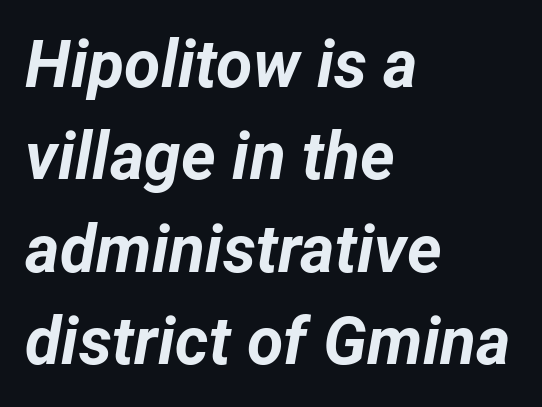
Q: Is the text bold? A: Yes.
Q: Is the text italic (slanted)? A: Yes, it leans right by about 12 degrees.
Q: Is the text underlined? A: No.
Q: How is the paragraph aligned? A: Left-aligned.
Q: Is the spacing between letters normal or unusually wide? A: Normal.
Q: Is the spacing between lines tight, normal or loose? A: Normal.
Q: Width (condensed, normal, or wide)? A: Normal.
Q: Stroke contrast? A: Low.
Q: x-height? A: Medium.
Q: Monospaced? A: No.
